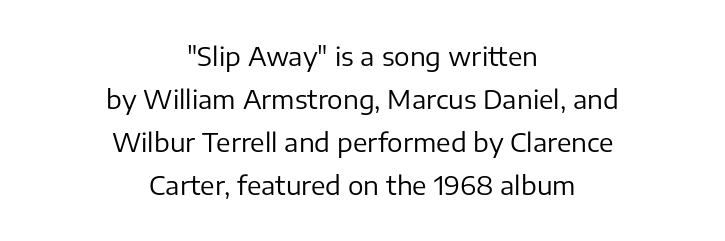
Caption: multi-line text, centered on the measure. No heavy texture on the line: the type isn't bold. This rendering features lettering with no underline. The letterforms sit shoulder to shoulder at normal distance. The passage shown stacks its lines at a standard gap.
